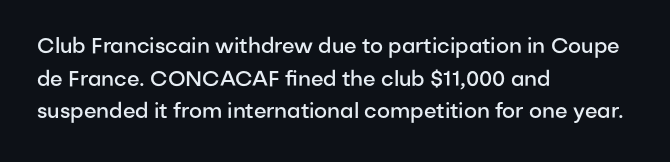
The image shows 21 px text type, upright; set left-aligned, normal line spacing (1.55x), normal letter spacing, not underlined.
